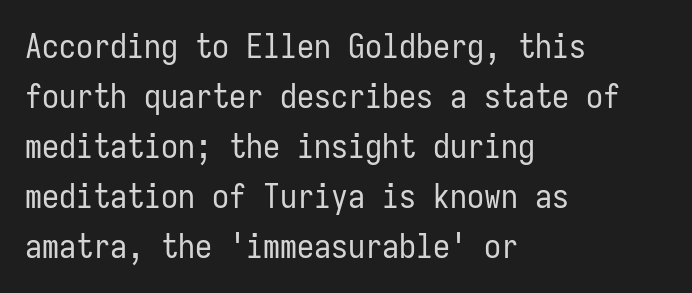
Q: Is the text bold? A: No.
Q: Is the text italic (slanted)? A: No, it is upright.
Q: Is the typeface a serif or a sans-serif typeface? A: Sans-serif.
Q: Is the text underlined? A: No.
Q: How is the paragraph aligned? A: Left-aligned.
Q: Is the spacing between letters normal or unusually wide? A: Normal.
Q: Is the spacing between lines tight, normal or loose? A: Normal.
Q: Width (condensed, normal, or wide)? A: Condensed.
Q: Stroke contrast? A: Low.
Q: x-height? A: Medium.
Q: Monospaced? A: Yes.
